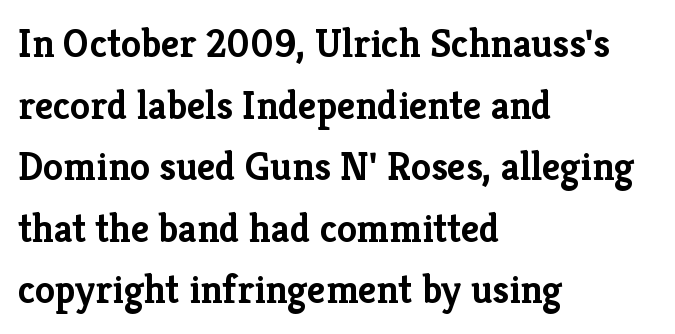
Q: Is the text bold? A: Yes.
Q: Is the text italic (slanted)? A: No, it is upright.
Q: Is the typeface a serif or a sans-serif typeface? A: Serif.
Q: Is the text underlined? A: No.
Q: How is the paragraph aligned? A: Left-aligned.
Q: Is the spacing between letters normal or unusually wide? A: Normal.
Q: Is the spacing between lines tight, normal or loose? A: Normal.
Q: Width (condensed, normal, or wide)? A: Normal.
Q: Stroke contrast? A: Low.
Q: x-height? A: Medium.
Q: Monospaced? A: No.
